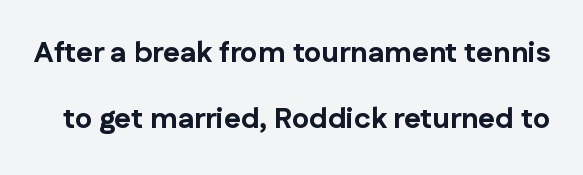
Compared with an ordinary text face, these strokes are far heavier — a full bold. This sample has the flowing, uneven cadence of proportional lettering. You can tell from the bare stems that sans-serif type was used. Every character sits straight up, as roman type does.
